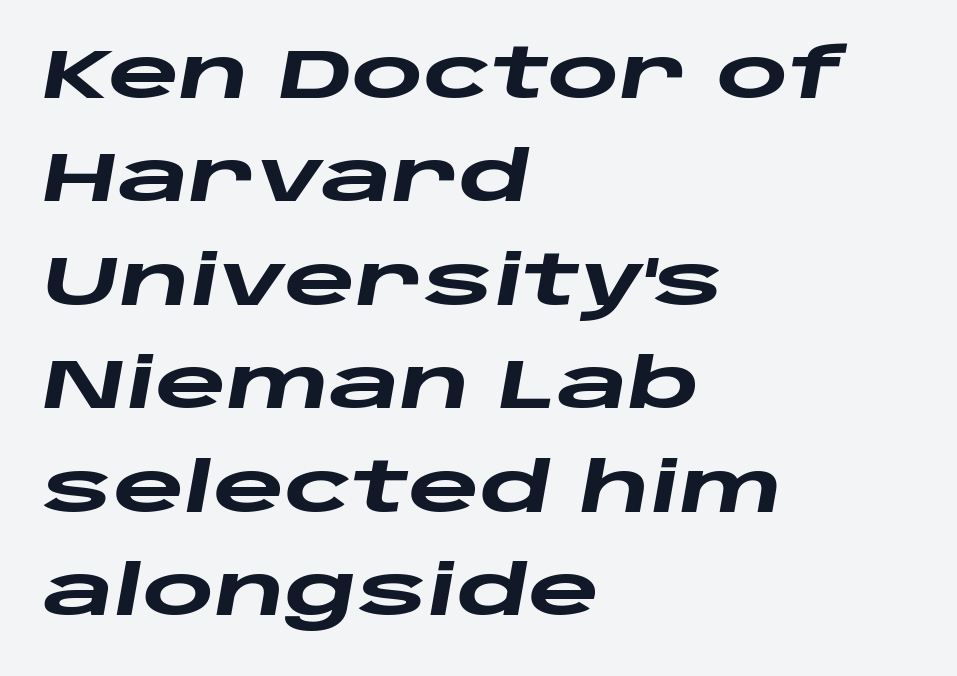
The tracking reads as untouched default to a designer's eye. Leading: standard. Every letter is thick-stroked: bold, no question. Spacing verdict: proportional, widths tailored to each character. The whole block is typeset with a tilt.
